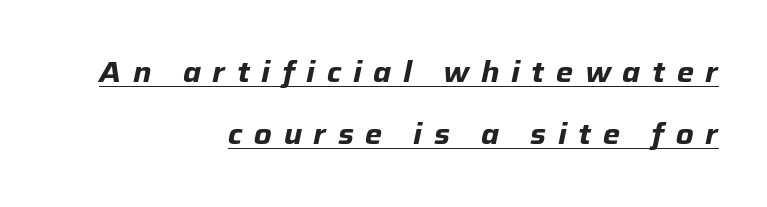
{"italic": "yes", "lean": "right", "slant_degrees": 12, "bold": "yes", "weight": "bold", "width": "normal", "stroke_contrast": "low", "x_height": "medium", "monospaced": "no", "underline": "yes", "align": "right", "line_spacing": "loose", "line_spacing_ratio": 2.15, "letter_spacing": "wide", "letter_spacing_em": 0.4, "glyph_px": 29}
